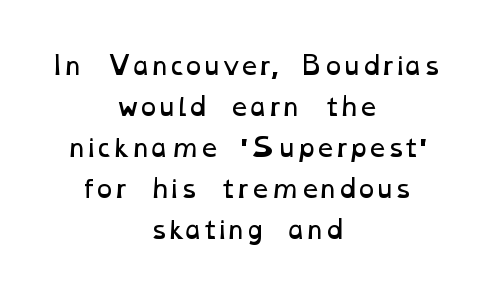
The image shows 25 px text type; set centered, normal line spacing (1.64x), normal letter spacing, not underlined.
